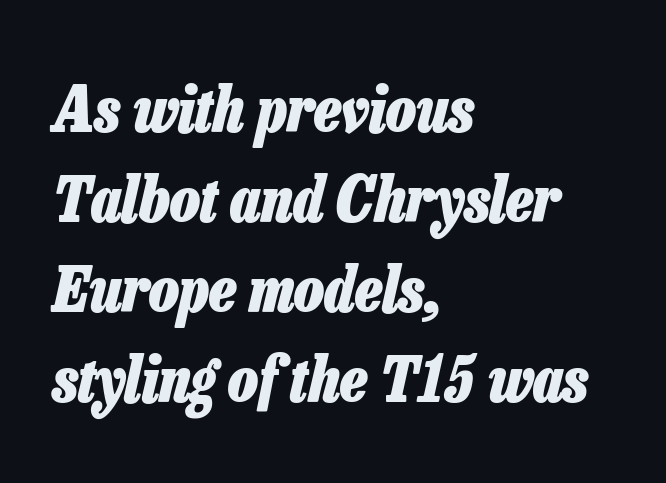
Q: Is the text bold? A: Yes.
Q: Is the text italic (slanted)? A: Yes, it leans right by about 13 degrees.
Q: Is the text underlined? A: No.
Q: How is the paragraph aligned? A: Left-aligned.
Q: Is the spacing between letters normal or unusually wide? A: Normal.
Q: Is the spacing between lines tight, normal or loose? A: Normal.
Q: Width (condensed, normal, or wide)? A: Condensed.
Q: Stroke contrast? A: Low.
Q: x-height? A: Medium.
Q: Monospaced? A: No.
